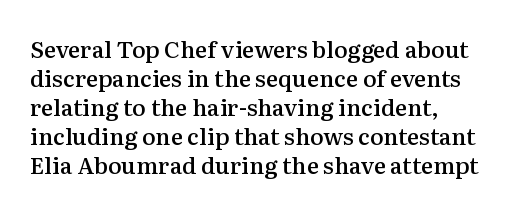
{"italic": "no", "bold": "semi", "underline": "no", "align": "left", "line_spacing": "normal", "line_spacing_ratio": 1.26, "letter_spacing": "normal", "letter_spacing_em": 0.0, "glyph_px": 23}
